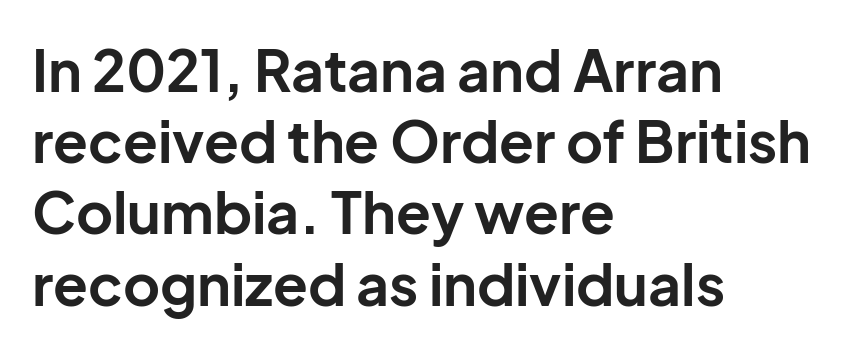
The image shows 57 px bold sans-serif type, upright; set left-aligned, normal line spacing (1.25x), normal letter spacing, not underlined; low stroke contrast and a medium x-height.
